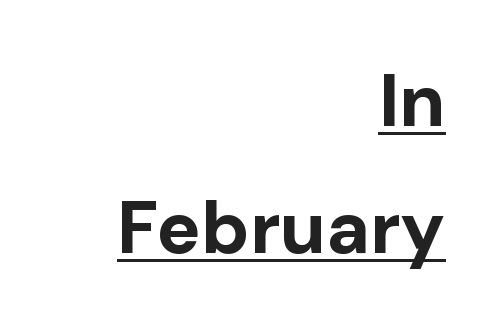
Q: Is the text bold? A: Yes.
Q: Is the text italic (slanted)? A: No, it is upright.
Q: Is the typeface a serif or a sans-serif typeface? A: Sans-serif.
Q: Is the text underlined? A: Yes.
Q: How is the paragraph aligned? A: Right-aligned.
Q: Is the spacing between letters normal or unusually wide? A: Normal.
Q: Width (condensed, normal, or wide)? A: Normal.
Q: Stroke contrast? A: Low.
Q: x-height? A: Medium.
Q: Monospaced? A: No.
